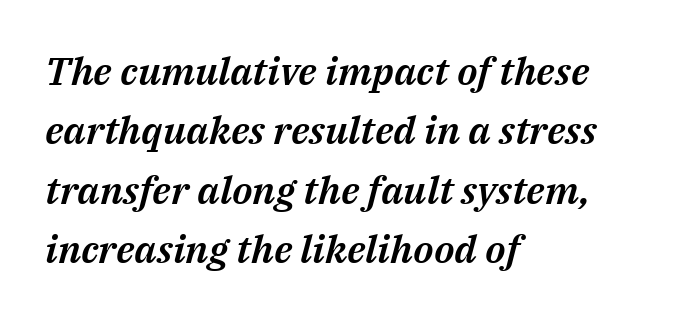
The image shows 39 px text type, italic (leaning right); set left-aligned, normal line spacing (1.52x), normal letter spacing, not underlined; medium stroke contrast and a medium x-height.
